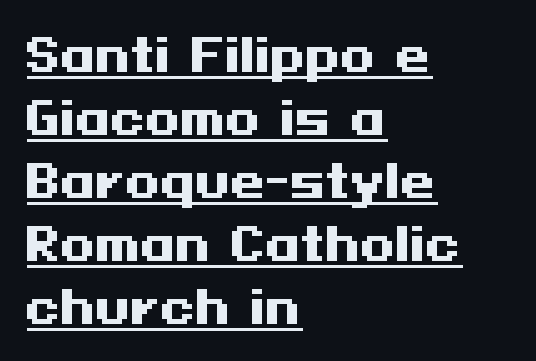
Layout note: lines flush left. The specimen includes a rule beneath the text block's lines. Look at the tracking — it's just the regular setting, nothing added. Typographically, this falls in the sans-serif category. If you drew a line through each stem, it would be perfectly vertical. The letters are bold, with thick, heavy strokes.
